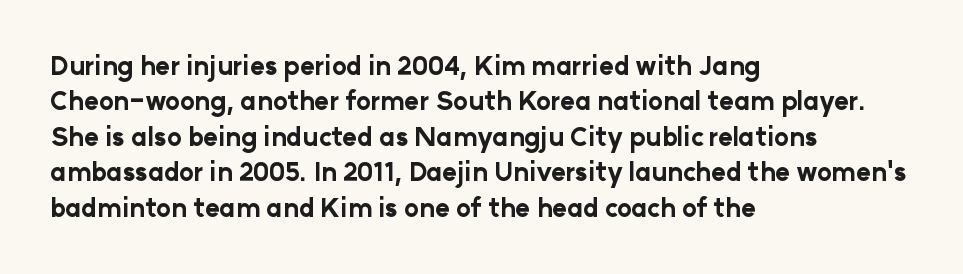
The image shows 25 px bold type, upright; set left-aligned, normal line spacing (1.42x), normal letter spacing, not underlined.
